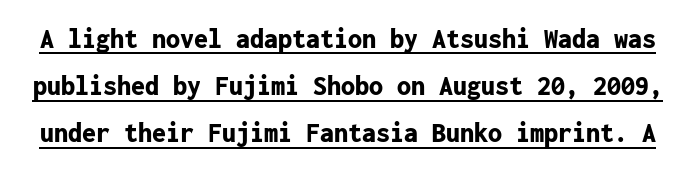
{"serif": "no", "italic": "no", "bold": "yes", "weight": "bold", "width": "normal", "stroke_contrast": "low", "x_height": "medium", "monospaced": "yes", "underline": "yes", "line_spacing": "normal", "line_spacing_ratio": 1.68, "letter_spacing": "normal", "letter_spacing_em": 0.0, "glyph_px": 28}
